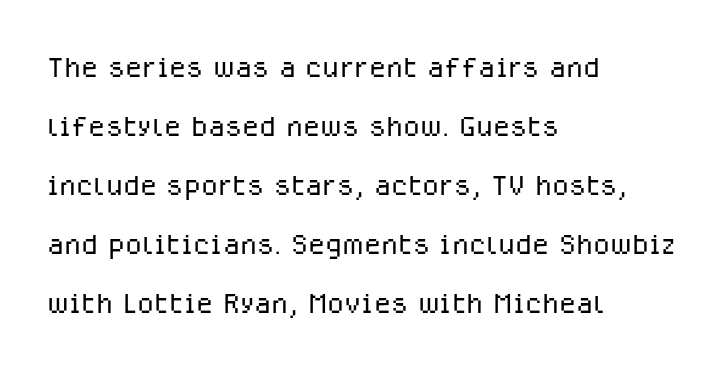
The image shows 39 px light sans-serif type, upright; set left-aligned, normal line spacing (1.51x), normal letter spacing, not underlined; low stroke contrast and a medium x-height.
